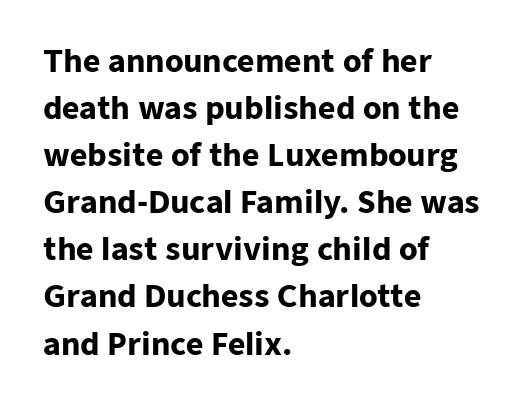
The image shows 30 px heavy sans-serif type, upright; set left-aligned, normal line spacing (1.57x), normal letter spacing, not underlined; low stroke contrast and a medium x-height.
